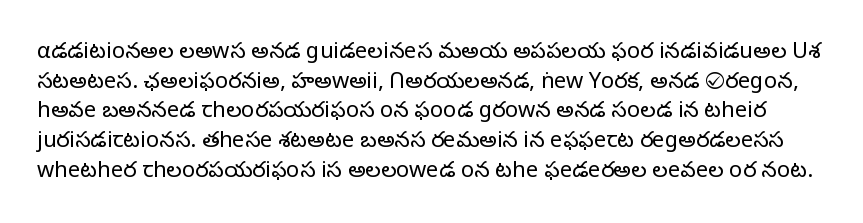
The image shows 22 px text type, upright; set normal line spacing (1.35x), normal letter spacing, not underlined.
